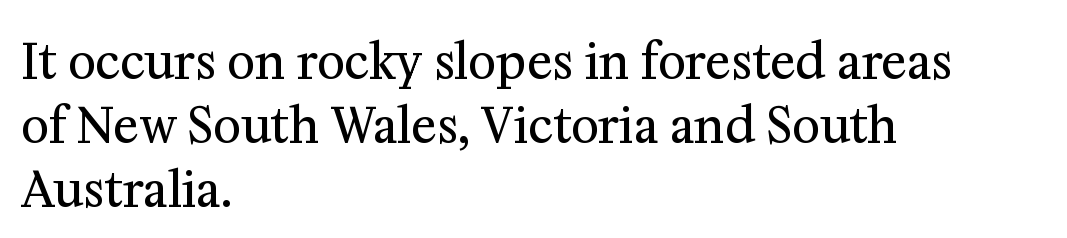
The image shows 48 px regular-weight serif type, upright; set left-aligned, normal line spacing (1.33x), normal letter spacing, not underlined; medium stroke contrast and a medium x-height.
